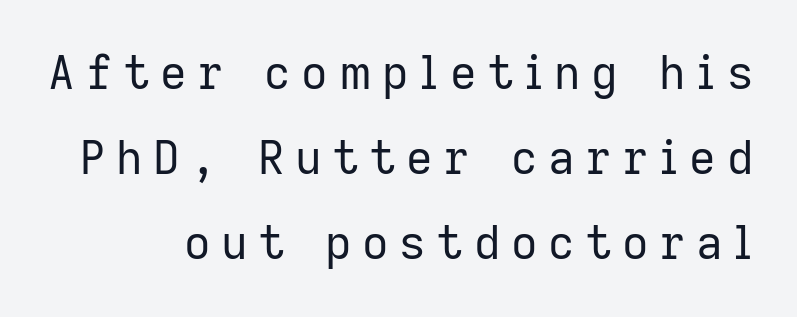
Clear beneath every line of the passage. The weight tops out at a normal text grade. Line endings align vertically; line beginnings do not. Upright lettering throughout. Characters follow at a spacing far wider than the type designer built in.
